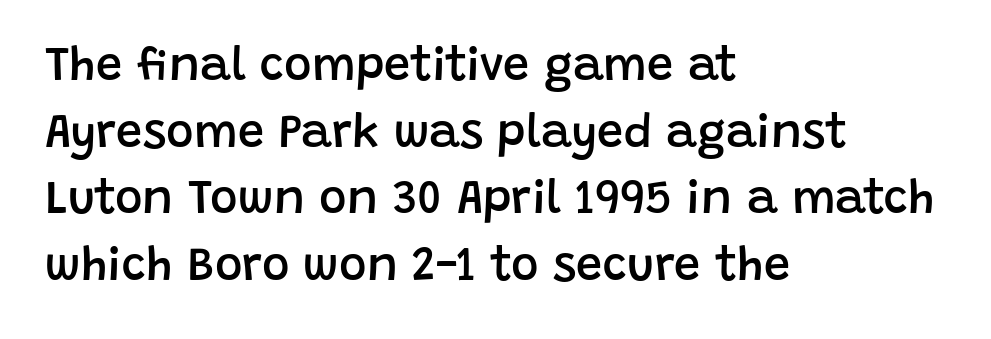
{"serif": "no", "italic": "no", "bold": "semi", "weight": "semibold", "width": "normal", "stroke_contrast": "low", "x_height": "large", "monospaced": "no", "underline": "no", "align": "left", "line_spacing": "normal", "line_spacing_ratio": 1.42, "letter_spacing": "normal", "letter_spacing_em": 0.0, "glyph_px": 47}
